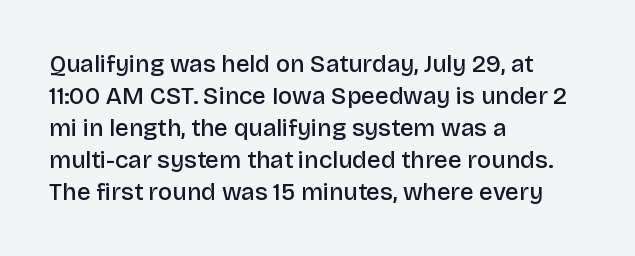
The foot of each line stays bare and open. Weight check: semibold — heavier than regular, not quite bold. Summary of vertical rhythm: regular, with standard interline spacing. Alignment: flush left.
